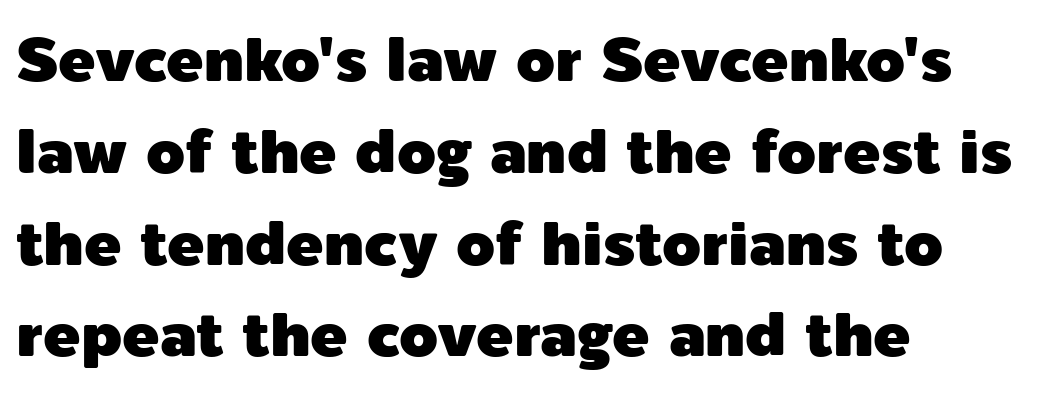
{"serif": "no", "italic": "no", "width": "normal", "x_height": "medium", "monospaced": "no", "underline": "no", "align": "left", "line_spacing": "normal", "line_spacing_ratio": 1.48, "letter_spacing": "normal", "letter_spacing_em": 0.0, "glyph_px": 62}
